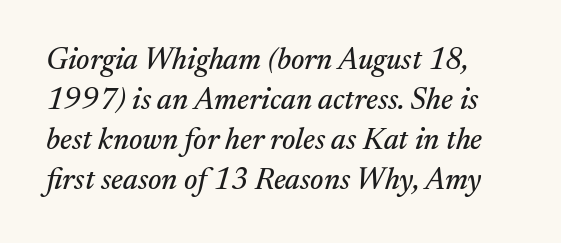
{"serif": "yes", "italic": "yes", "lean": "right", "slant_degrees": 17, "width": "normal", "stroke_contrast": "medium", "x_height": "medium", "monospaced": "no", "underline": "no", "line_spacing": "normal", "line_spacing_ratio": 1.33, "letter_spacing": "normal", "letter_spacing_em": 0.0, "glyph_px": 30}
